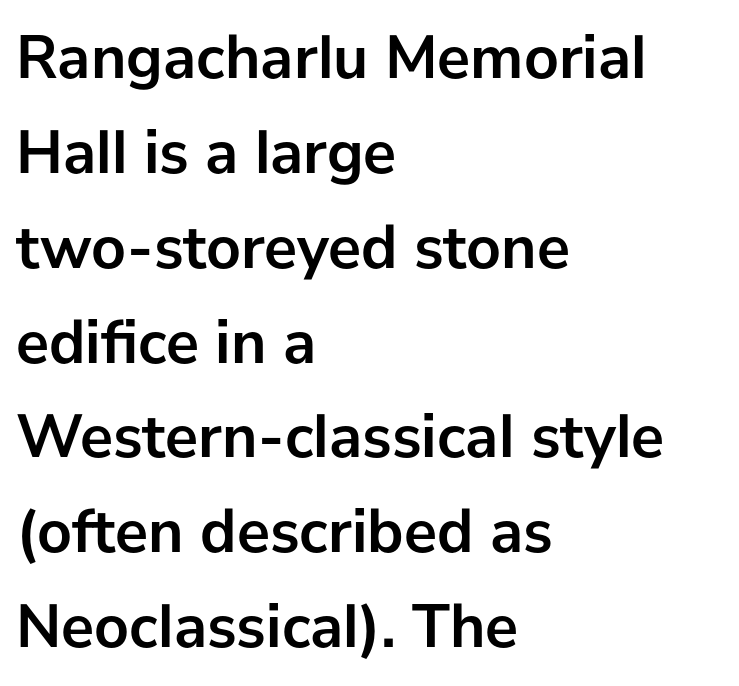
The image shows 62 px semibold sans-serif type, upright; set left-aligned, normal line spacing (1.53x), normal letter spacing, not underlined; low stroke contrast and a medium x-height.
